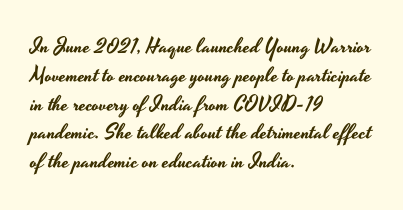
The image shows 21 px text type; set left-aligned, normal line spacing (1.37x), normal letter spacing, not underlined.
